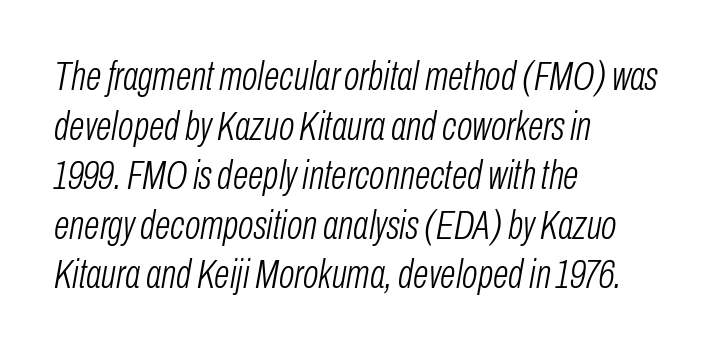
{"italic": "yes", "lean": "right", "slant_degrees": 10, "bold": "no", "weight": "light", "width": "condensed", "stroke_contrast": "low", "x_height": "medium", "monospaced": "no", "underline": "no", "align": "left", "line_spacing_ratio": 1.21, "letter_spacing": "normal", "letter_spacing_em": 0.0, "glyph_px": 41}
